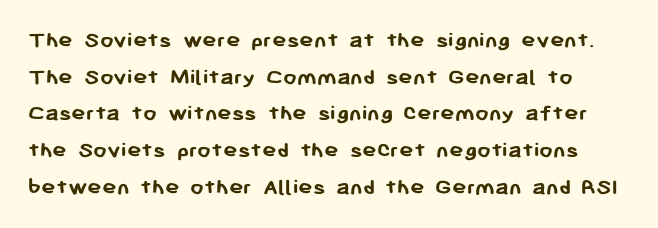
The image shows 24 px bold type, upright; set normal line spacing (1.53x), normal letter spacing, not underlined.
